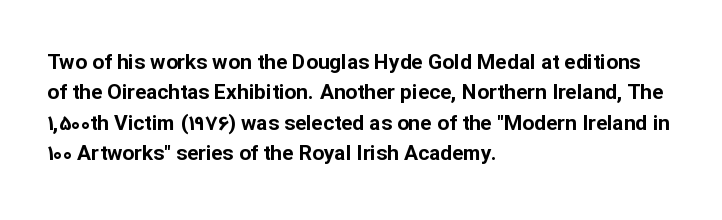
The image shows 21 px bold type, upright; set left-aligned, normal line spacing (1.45x), normal letter spacing, not underlined.
